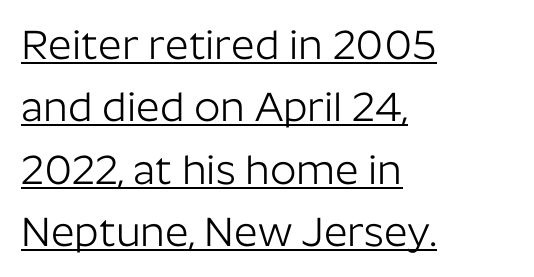
Horizontal alignment here is leftward, the default for most running prose. How are the letters spaced? Ordinarily, with no added tracking. The text was rendered using a sans face with plain stroke endings. Here the designer chose a conventional face with non-uniform glyph widths.
